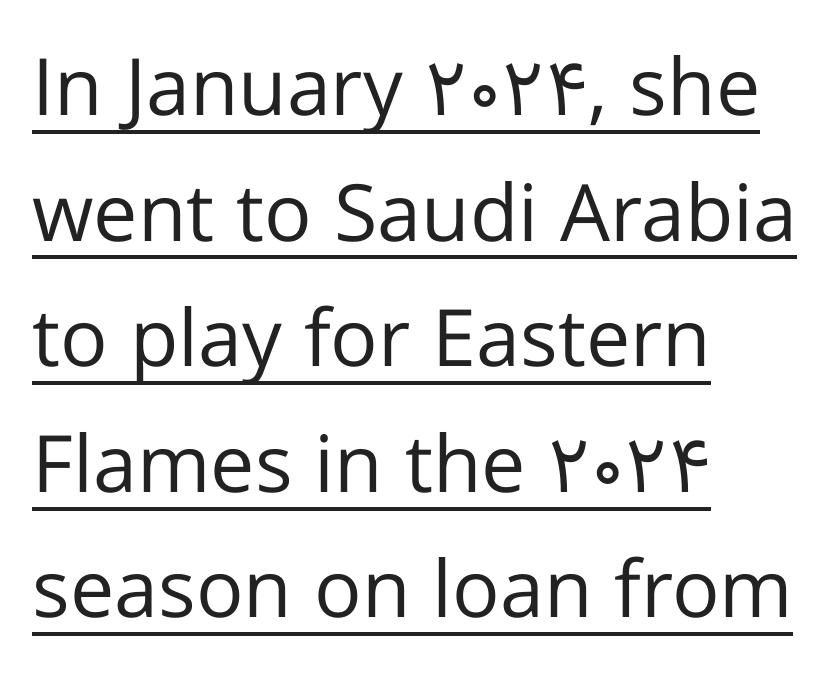
The image shows 79 px regular-weight sans-serif type, upright; set left-aligned, normal line spacing (1.59x), normal letter spacing, underlined; low stroke contrast and a medium x-height.
